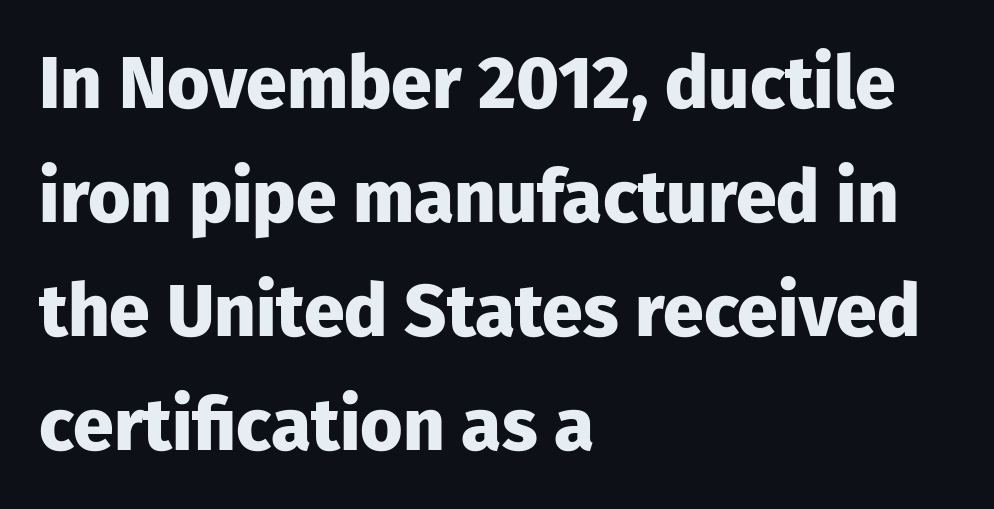
The image shows 73 px heavy sans-serif type, upright; set left-aligned, normal line spacing (1.56x), normal letter spacing, not underlined; low stroke contrast and a medium x-height.
